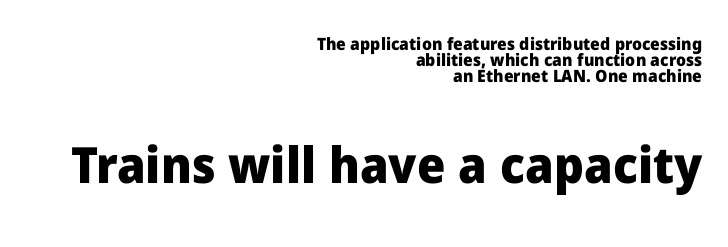
Horizontally, the lines are justified to the trailing edge only. The block sitting lower on the canvas is the one with enlarged characters. Varying glyph widths throughout — classic text-font behaviour. Typographically, this falls in the sans-serif category. Letter spacing: default. Typesetter's note: full bold, strokes at maximum text heaviness.
